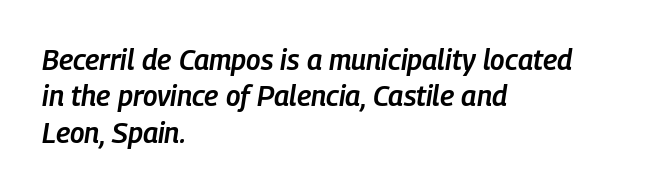
Q: Is the text bold? A: Semi-bold.
Q: Is the text italic (slanted)? A: Yes, it leans right by about 9 degrees.
Q: Is the text underlined? A: No.
Q: How is the paragraph aligned? A: Left-aligned.
Q: Is the spacing between letters normal or unusually wide? A: Normal.
Q: Is the spacing between lines tight, normal or loose? A: Normal.
Q: Width (condensed, normal, or wide)? A: Condensed.
Q: Stroke contrast? A: Low.
Q: x-height? A: Medium.
Q: Monospaced? A: No.
